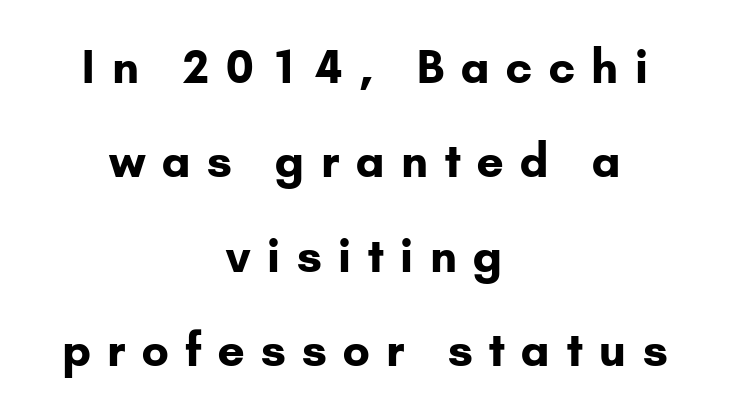
Q: Is the text bold? A: Yes.
Q: Is the text italic (slanted)? A: No, it is upright.
Q: Is the typeface a serif or a sans-serif typeface? A: Sans-serif.
Q: Is the text underlined? A: No.
Q: How is the paragraph aligned? A: Centered.
Q: Is the spacing between letters normal or unusually wide? A: Unusually wide.
Q: Is the spacing between lines tight, normal or loose? A: Loose.
Q: Width (condensed, normal, or wide)? A: Normal.
Q: Stroke contrast? A: Low.
Q: x-height? A: Small.
Q: Monospaced? A: No.
